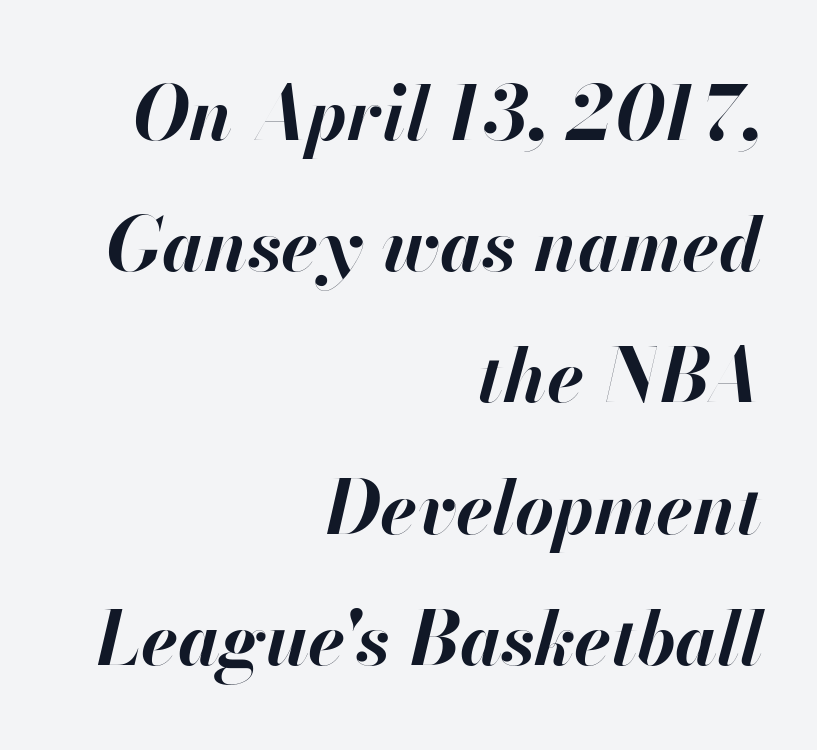
The image shows 75 px bold type, italic (leaning right); set right-aligned, line spacing 1.75x, normal letter spacing, not underlined; high stroke contrast and a small x-height.
